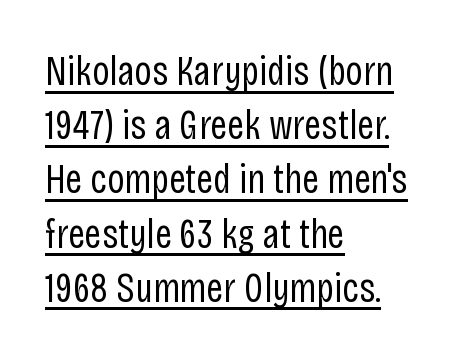
{"serif": "no", "italic": "no", "bold": "no", "weight": "regular", "width": "condensed", "stroke_contrast": "low", "x_height": "large", "monospaced": "no", "underline": "yes", "align": "left", "line_spacing": "normal", "line_spacing_ratio": 1.29, "letter_spacing": "normal", "letter_spacing_em": 0.0, "glyph_px": 42}
